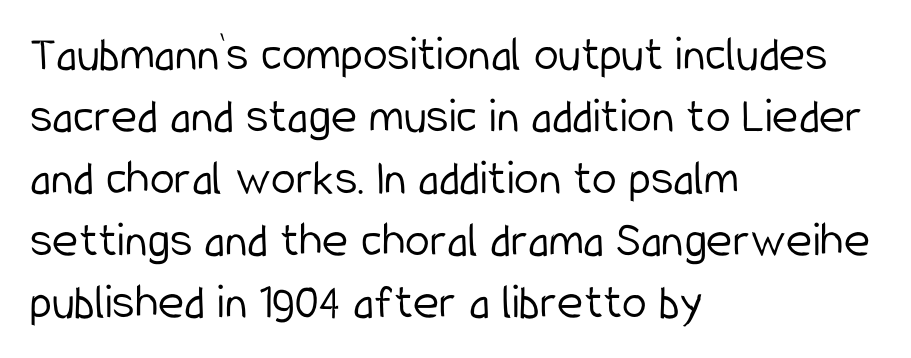
Q: Is the text bold? A: No.
Q: Is the text italic (slanted)? A: No, it is upright.
Q: Is the typeface a serif or a sans-serif typeface? A: Sans-serif.
Q: Is the text underlined? A: No.
Q: How is the paragraph aligned? A: Left-aligned.
Q: Is the spacing between letters normal or unusually wide? A: Normal.
Q: Width (condensed, normal, or wide)? A: Condensed.
Q: Stroke contrast? A: Low.
Q: x-height? A: Medium.
Q: Monospaced? A: No.
